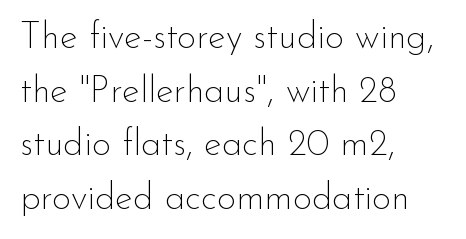
The face used here is proportionally spaced, like ordinary book or web type. Just letters on the line, the space beneath them empty. The strokes are not fattened; the text isn't bold. In terms of posture, this sample is upright. The gaps between neighbouring characters are ordinary and unremarkable. Casual observation: everything's shoved over to the left.
